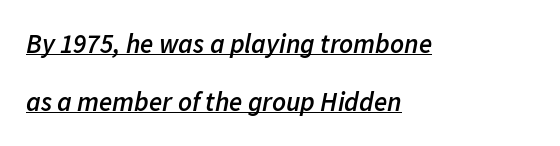
Q: Is the text bold? A: Semi-bold.
Q: Is the text italic (slanted)? A: Yes, it leans right by about 11 degrees.
Q: Is the text underlined? A: Yes.
Q: How is the paragraph aligned? A: Left-aligned.
Q: Is the spacing between letters normal or unusually wide? A: Normal.
Q: Is the spacing between lines tight, normal or loose? A: Loose.
